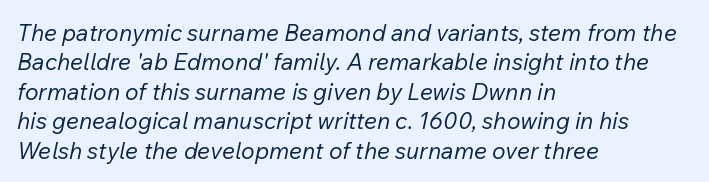
The strip under each line holds only bare page. Stems and bowls with no extra thickness — not bold. The letters sit at their default tracking, neither squeezed nor spread. The text block is weighted toward the left margin, trailing off unevenly rightward.
